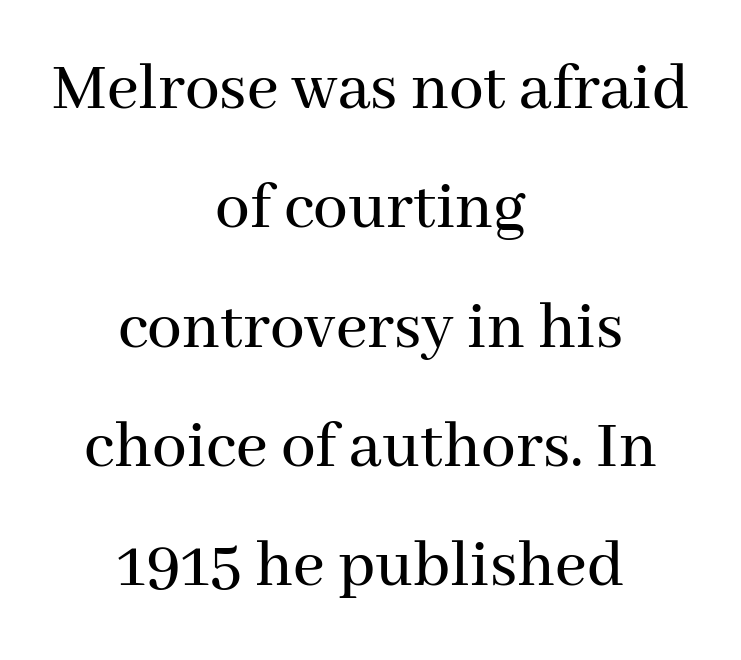
The image shows 69 px serif type, upright; set centered, line spacing 1.73x, normal letter spacing, not underlined; medium stroke contrast and a medium x-height.
